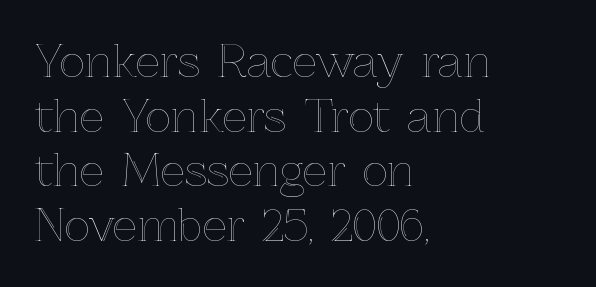
{"italic": "no", "width": "normal", "x_height": "medium", "monospaced": "no", "underline": "no", "align": "left", "line_spacing": "normal", "line_spacing_ratio": 1.27, "letter_spacing": "normal", "letter_spacing_em": 0.0, "glyph_px": 43}
